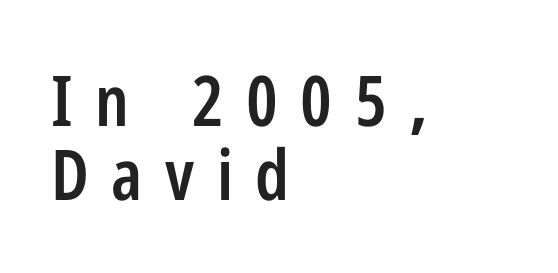
{"serif": "no", "italic": "no", "bold": "semi", "weight": "semibold", "width": "condensed", "stroke_contrast": "low", "x_height": "medium", "monospaced": "no", "underline": "no", "align": "left", "line_spacing": "tight", "line_spacing_ratio": 1.06, "letter_spacing": "wide", "letter_spacing_em": 0.32, "glyph_px": 70}
